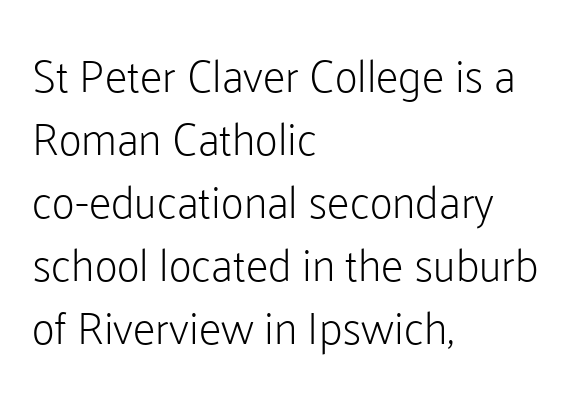
You could not count columns in this text — the font is proportionally spaced. What's the leading like? Ordinary, nothing unusual. Spacing between characters is what you'd get straight out of the box. Is the type heavy? It reads as light-to-regular instead. A student would call this left alignment; a typographer would say flush left, rag right. Designer's note — italics off, roman on.
